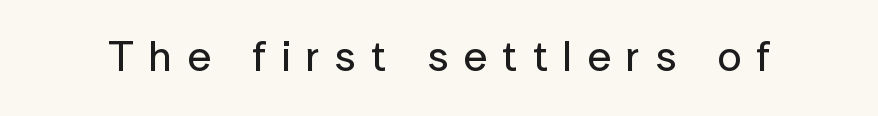
Q: Is the text italic (slanted)? A: No, it is upright.
Q: Is the typeface a serif or a sans-serif typeface? A: Sans-serif.
Q: Is the text underlined? A: No.
Q: Is the spacing between letters normal or unusually wide? A: Unusually wide.
Q: Width (condensed, normal, or wide)? A: Normal.
Q: Stroke contrast? A: Low.
Q: x-height? A: Medium.
Q: Monospaced? A: No.
